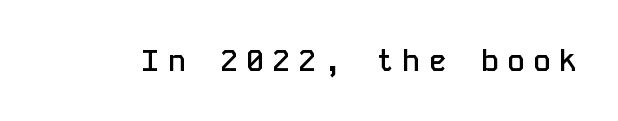
Q: Is the text bold? A: Semi-bold.
Q: Is the text italic (slanted)? A: No, it is upright.
Q: Is the typeface a serif or a sans-serif typeface? A: Sans-serif.
Q: Is the text underlined? A: No.
Q: Is the spacing between letters normal or unusually wide? A: Unusually wide.
Q: Width (condensed, normal, or wide)? A: Normal.
Q: Stroke contrast? A: Low.
Q: x-height? A: Medium.
Q: Monospaced? A: Yes.
